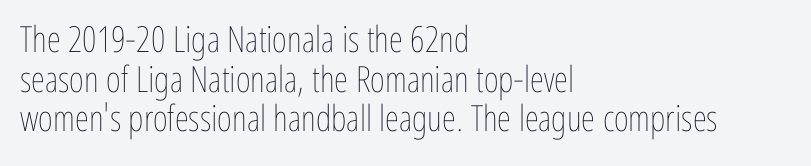
{"italic": "no", "bold": "no", "weight": "thin", "width": "condensed", "stroke_contrast": "low", "x_height": "medium", "monospaced": "no", "underline": "no", "align": "left", "line_spacing": "tight", "line_spacing_ratio": 1.1, "letter_spacing": "normal", "letter_spacing_em": 0.0, "glyph_px": 36}
